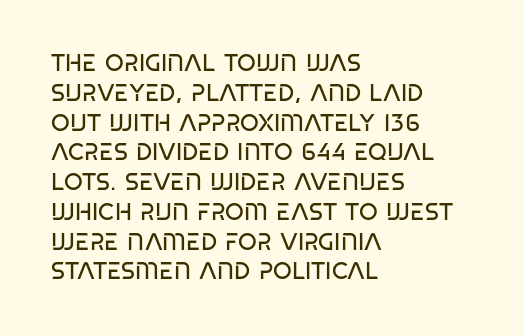
Q: Is the text bold? A: No.
Q: Is the text underlined? A: No.
Q: How is the paragraph aligned? A: Left-aligned.
Q: Is the spacing between letters normal or unusually wide? A: Normal.
